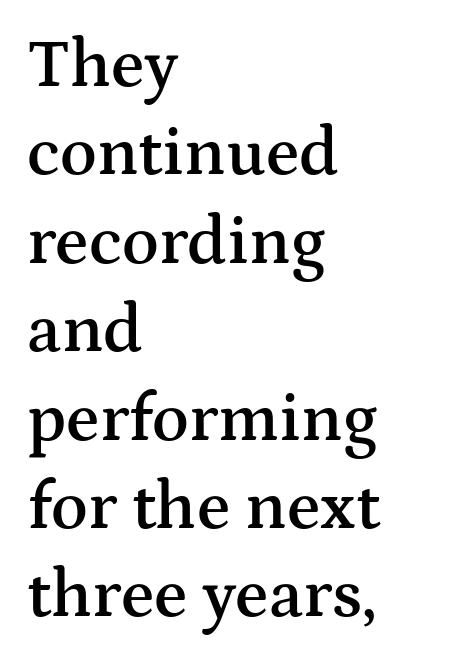
Q: Is the text bold? A: Semi-bold.
Q: Is the text italic (slanted)? A: No, it is upright.
Q: Is the typeface a serif or a sans-serif typeface? A: Serif.
Q: Is the text underlined? A: No.
Q: How is the paragraph aligned? A: Left-aligned.
Q: Is the spacing between letters normal or unusually wide? A: Normal.
Q: Is the spacing between lines tight, normal or loose? A: Normal.
Q: Width (condensed, normal, or wide)? A: Wide.
Q: Stroke contrast? A: Medium.
Q: x-height? A: Medium.
Q: Monospaced? A: No.
